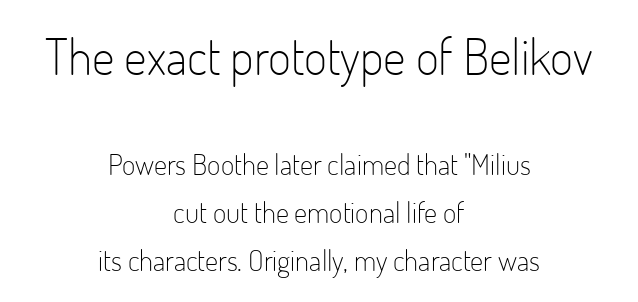
The image shows 50 px light, condensed sans-serif type, upright; set centered, normal line spacing (1.65x), normal letter spacing, not underlined; the first (top) block is 1.72x larger; low stroke contrast and a small x-height.
